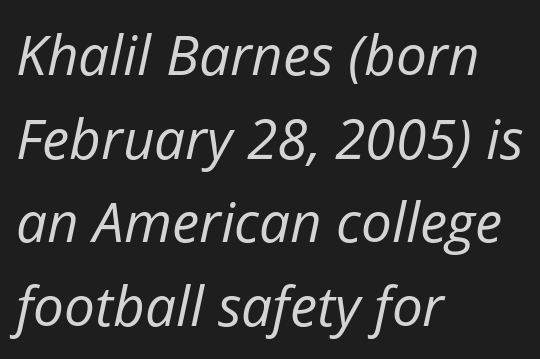
Q: Is the text bold? A: No.
Q: Is the text italic (slanted)? A: Yes, it leans right by about 12 degrees.
Q: Is the text underlined? A: No.
Q: How is the paragraph aligned? A: Left-aligned.
Q: Is the spacing between letters normal or unusually wide? A: Normal.
Q: Is the spacing between lines tight, normal or loose? A: Normal.
Q: Width (condensed, normal, or wide)? A: Normal.
Q: Stroke contrast? A: Low.
Q: x-height? A: Medium.
Q: Monospaced? A: No.
